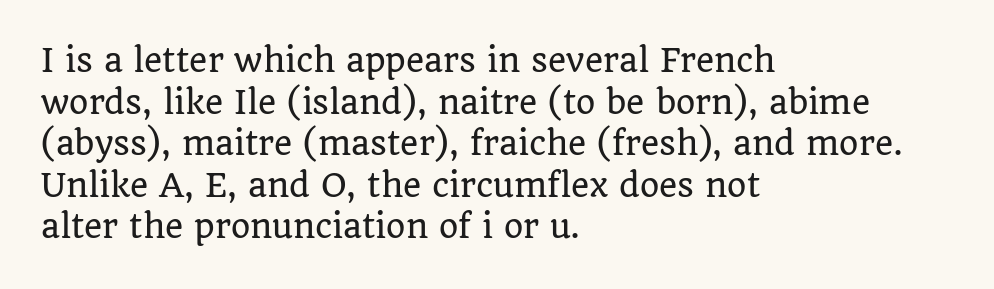
{"serif": "yes", "italic": "no", "width": "normal", "stroke_contrast": "low", "x_height": "large", "monospaced": "no", "underline": "no", "align": "left", "line_spacing": "normal", "line_spacing_ratio": 1.34, "letter_spacing": "normal", "letter_spacing_em": 0.0, "glyph_px": 31}
